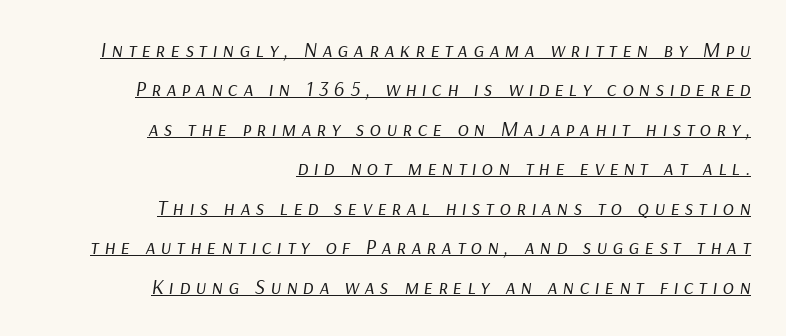
The image shows 21 px text type, italic (leaning right); set right-aligned, line spacing 1.88x, unusually wide letter spacing (+0.25 em), underlined.
